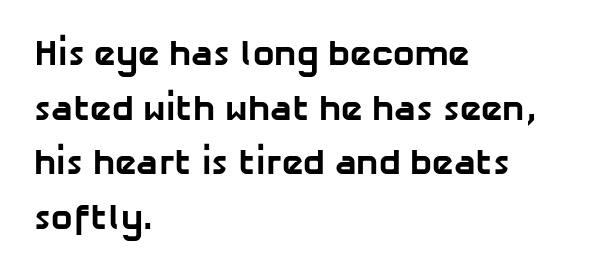
The image shows 36 px bold sans-serif type; set left-aligned, normal line spacing (1.52x), normal letter spacing, not underlined; low stroke contrast and a medium x-height.
